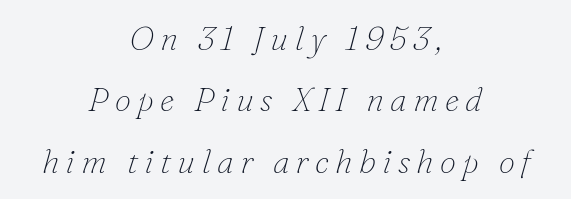
Q: Is the text bold? A: No.
Q: Is the text italic (slanted)? A: Yes, it leans right by about 16 degrees.
Q: Is the typeface a serif or a sans-serif typeface? A: Serif.
Q: Is the text underlined? A: No.
Q: How is the paragraph aligned? A: Centered.
Q: Width (condensed, normal, or wide)? A: Normal.
Q: Stroke contrast? A: Low.
Q: x-height? A: Small.
Q: Monospaced? A: No.
